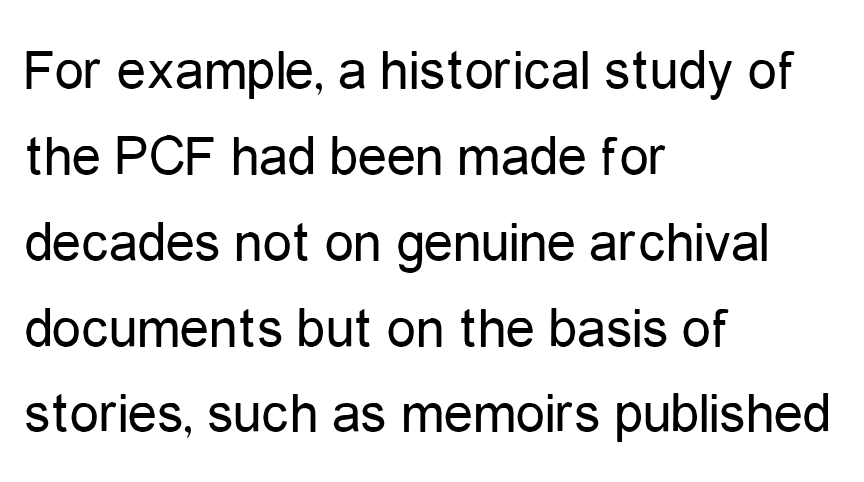
Q: Is the text bold? A: No.
Q: Is the text italic (slanted)? A: No, it is upright.
Q: Is the typeface a serif or a sans-serif typeface? A: Sans-serif.
Q: Is the text underlined? A: No.
Q: How is the paragraph aligned? A: Left-aligned.
Q: Is the spacing between letters normal or unusually wide? A: Normal.
Q: Is the spacing between lines tight, normal or loose? A: Normal.
Q: Width (condensed, normal, or wide)? A: Condensed.
Q: Stroke contrast? A: Low.
Q: x-height? A: Medium.
Q: Monospaced? A: No.
